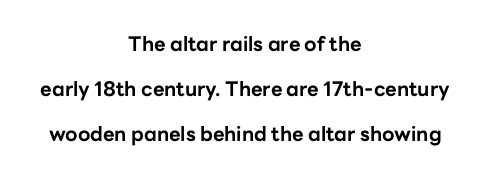
{"italic": "no", "bold": "yes", "underline": "no", "align": "center", "line_spacing": "loose", "line_spacing_ratio": 2.24, "letter_spacing": "normal", "letter_spacing_em": 0.0, "glyph_px": 20}
